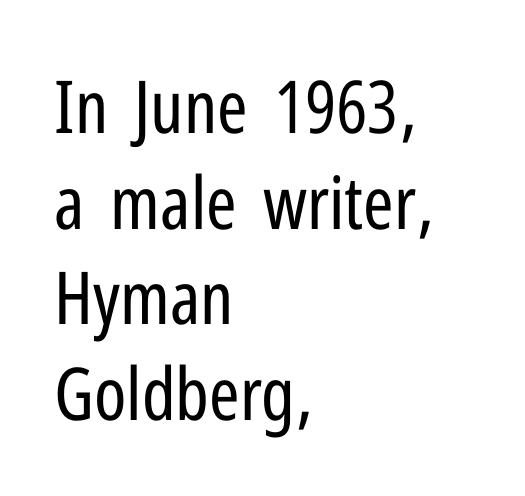
Posture: vertical. Casual observation: everything's shoved over to the left. This is not heavy type; no bold has been used. The typeface chosen for these lines omits serifs. The rendering keeps characters at their native spacing. Anything drawn beneath the words? Only blank space.
